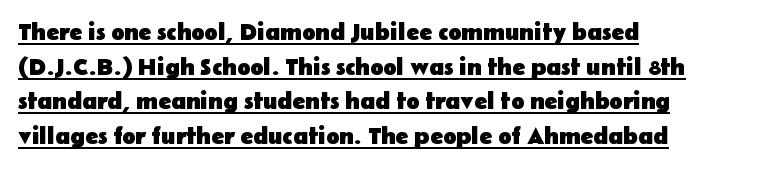
The image shows 24 px bold type, upright; set left-aligned, normal line spacing (1.44x), normal letter spacing, underlined.
